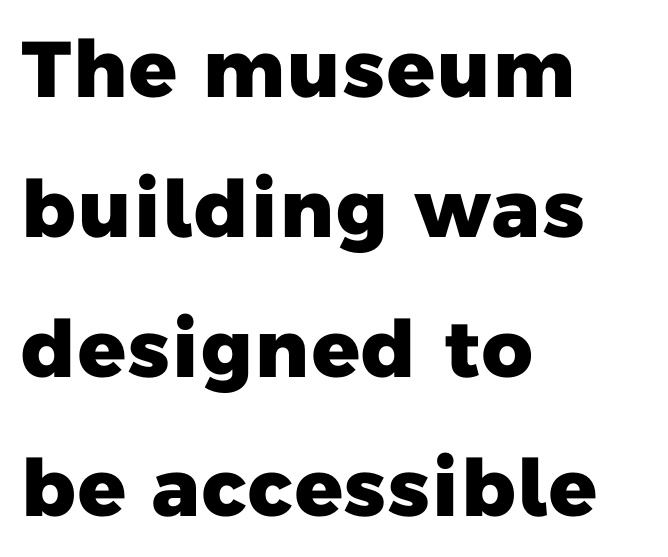
Type style note: lacks serifs. Honestly, there is no underline to notice here at all. Caption: standard tracking, unaltered. In CSS terms this would be text-align: left. Typesetter's note: full bold, strokes at maximum text heaviness.
